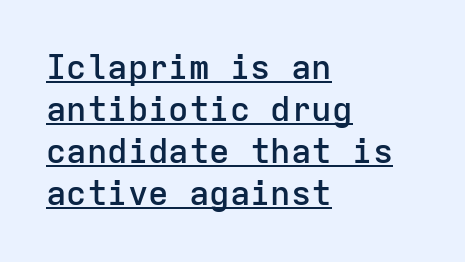
The image shows 34 px semibold sans-serif type, upright, monospaced; set left-aligned, line spacing 1.24x, normal letter spacing, underlined; low stroke contrast and a medium x-height.
